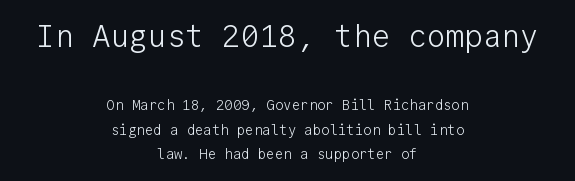
Q: Is the text bold? A: No.
Q: Is the text italic (slanted)? A: No, it is upright.
Q: Is the typeface a serif or a sans-serif typeface? A: Sans-serif.
Q: Is the text underlined? A: No.
Q: How is the paragraph aligned? A: Centered.
Q: Is the spacing between letters normal or unusually wide? A: Normal.
Q: Which block of text is set in a larger size, the first (top) or the second (bottom)? A: The first (top) one.
Q: Width (condensed, normal, or wide)? A: Normal.
Q: Stroke contrast? A: Low.
Q: x-height? A: Medium.
Q: Monospaced? A: Yes.
